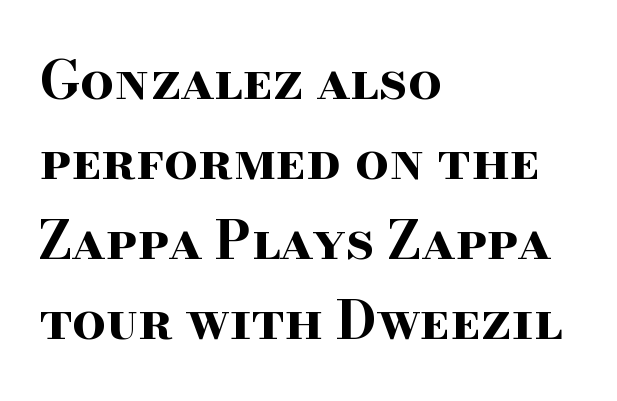
{"serif": "yes", "italic": "no", "bold": "yes", "weight": "bold", "width": "wide", "stroke_contrast": "high", "x_height": "small", "monospaced": "no", "underline": "no", "align": "left", "line_spacing": "normal", "line_spacing_ratio": 1.51, "letter_spacing": "normal", "letter_spacing_em": 0.0, "glyph_px": 53}
